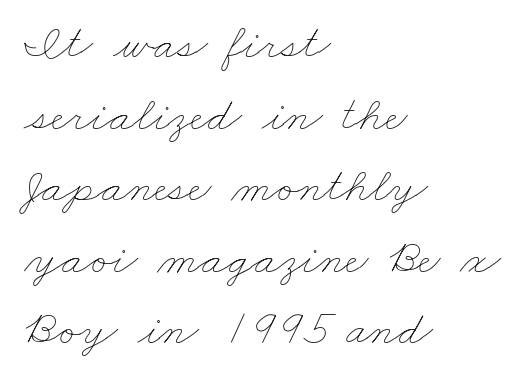
The image shows 49 px thin, wide type; set left-aligned, normal line spacing (1.46x), normal letter spacing, not underlined; low stroke contrast and a small x-height.
